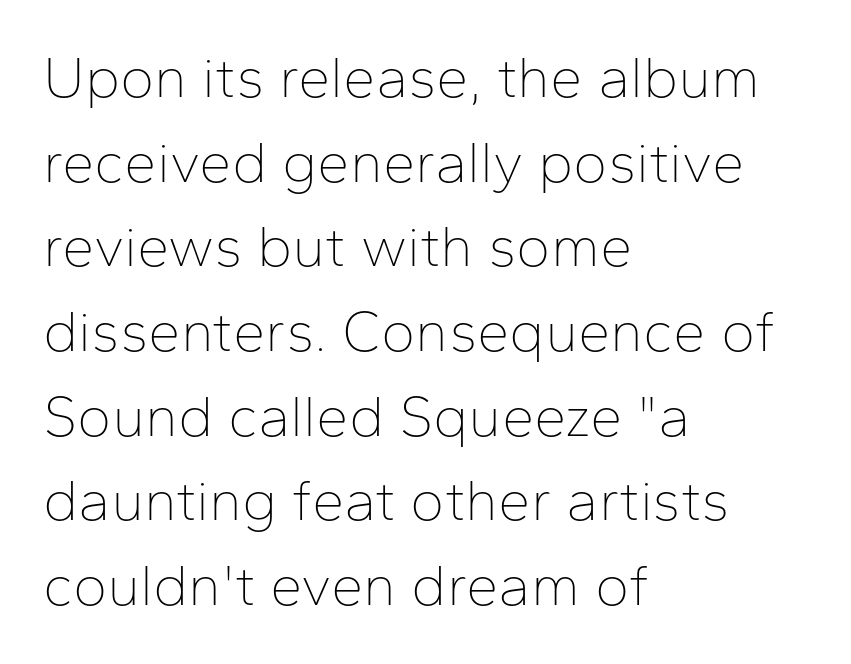
The image shows 58 px thin sans-serif type, upright; set left-aligned, normal line spacing (1.46x), normal letter spacing, not underlined; low stroke contrast and a medium x-height.
